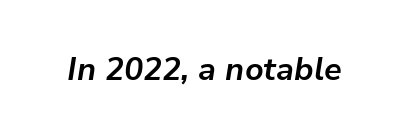
{"italic": "yes", "lean": "right", "slant_degrees": 9, "bold": "yes", "weight": "bold", "width": "normal", "stroke_contrast": "low", "x_height": "medium", "monospaced": "no", "underline": "no", "letter_spacing": "normal", "letter_spacing_em": 0.0, "glyph_px": 32}
